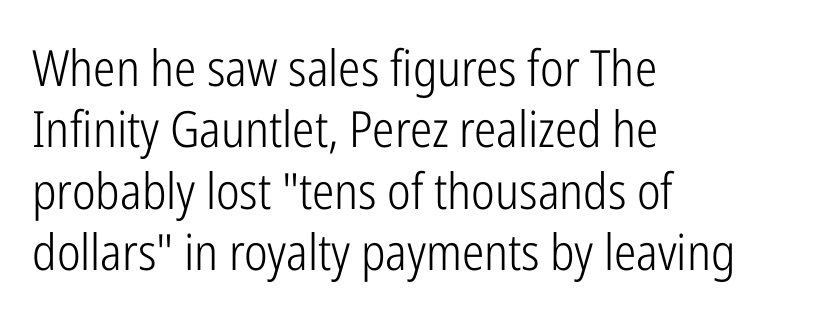
{"serif": "no", "italic": "no", "bold": "no", "weight": "light", "width": "condensed", "stroke_contrast": "low", "x_height": "medium", "monospaced": "no", "underline": "no", "align": "left", "line_spacing_ratio": 1.23, "letter_spacing": "normal", "letter_spacing_em": 0.0, "glyph_px": 50}
